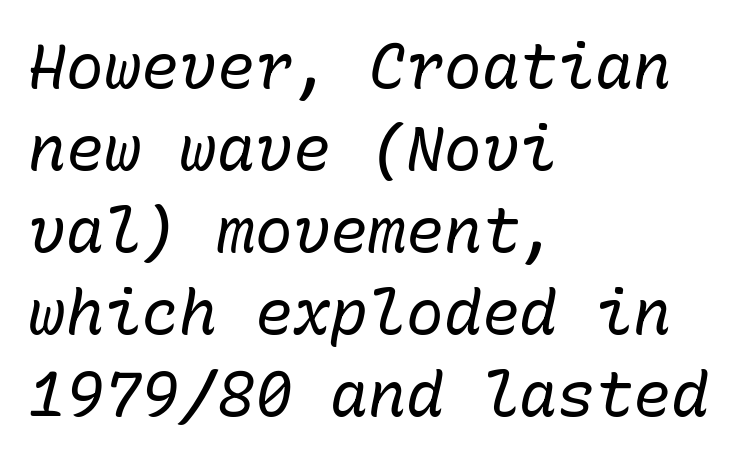
The image shows 63 px regular-weight type, italic (leaning right), monospaced; set left-aligned, normal line spacing (1.3x), normal letter spacing, not underlined; low stroke contrast and a medium x-height.
